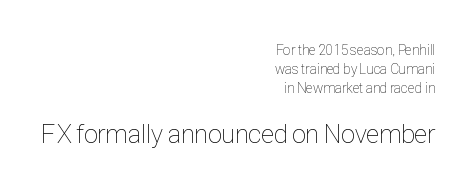
Heft: none added — not bold. The letters stand upright; this is a roman face. Short and long lines alike share a common ending point at right. What's the leading like? Ordinary, nothing unusual.
